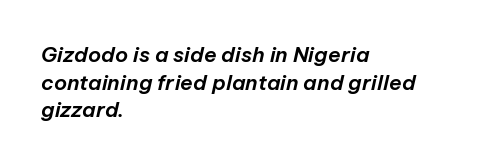
Observe the ordinary spacing: letters are neighbours, not strangers. The rows are spaced the way most documents space them. Line starts are locked; line ends wander. The letters are slanted; this is an italic face. Each row of text sits above clean, open space.
